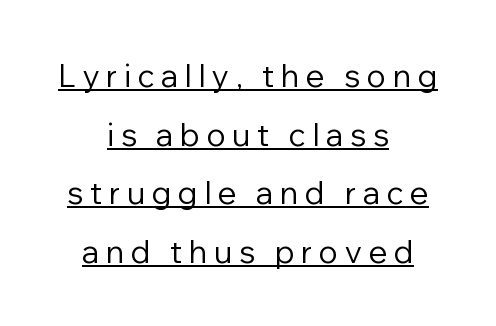
{"serif": "no", "italic": "no", "bold": "no", "weight": "regular", "width": "normal", "stroke_contrast": "low", "x_height": "medium", "monospaced": "no", "underline": "yes", "align": "center", "line_spacing_ratio": 1.89, "letter_spacing": "wide", "letter_spacing_em": 0.22, "glyph_px": 31}
